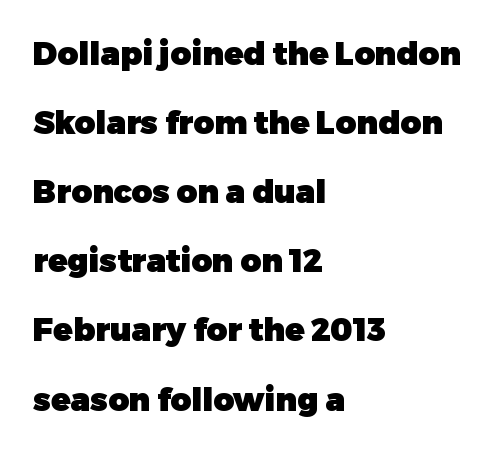
This sample trades compactness for vertical openness between lines. Proportional: the letters do not fall into vertical columns. Line beginnings align vertically; line endings do not. Between one letter and the next there's only the usual sliver of space. Type without underlining. Stroke terminals: plain, sans-serif.
